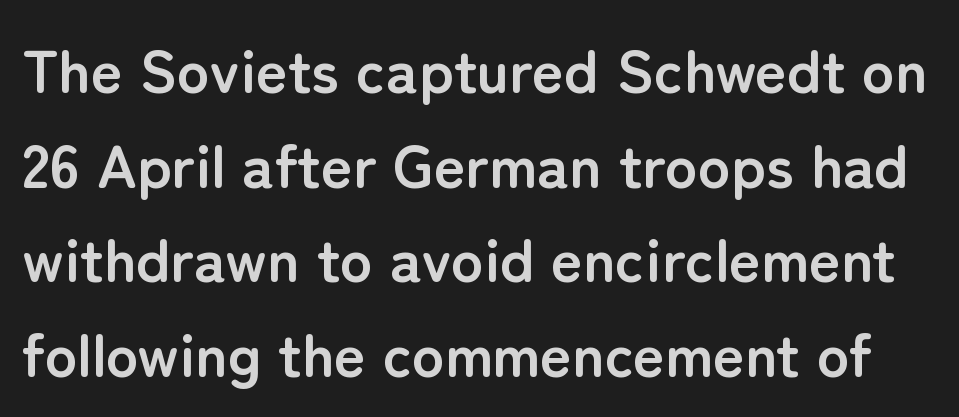
The image shows 61 px semibold sans-serif type, upright; set normal line spacing (1.55x), normal letter spacing, not underlined; low stroke contrast and a medium x-height.
